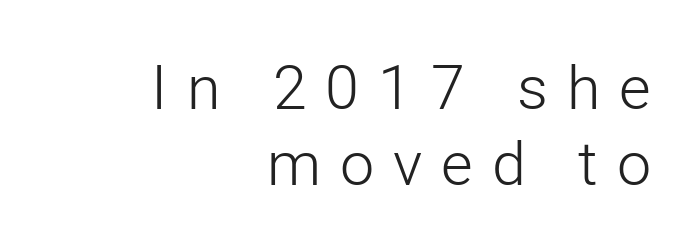
The ragged edge is on the left, which tells us the setting is flush right. Descenders hang freely into open space. Style check: upright. How are the letters spaced? Widely, with obvious added tracking. Character widths vary here, with narrow letters taking less room than wide ones. These glyphs show unthickened strokes, regular width or finer.
